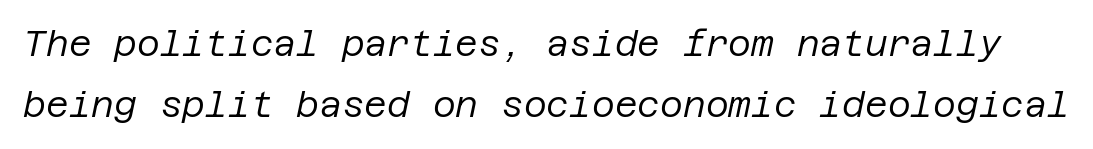
Q: Is the text bold? A: No.
Q: Is the text italic (slanted)? A: Yes, it leans right by about 12 degrees.
Q: Is the text underlined? A: No.
Q: Is the spacing between letters normal or unusually wide? A: Normal.
Q: Width (condensed, normal, or wide)? A: Normal.
Q: Stroke contrast? A: Low.
Q: x-height? A: Large.
